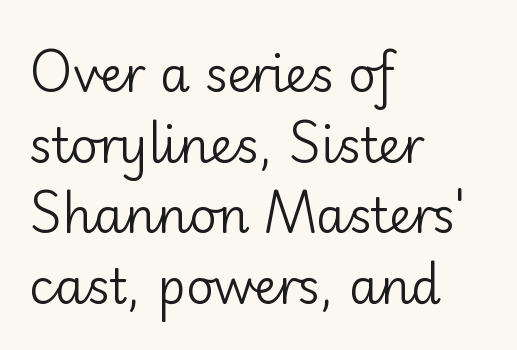
The image shows 48 px regular-weight sans-serif type, upright; set left-aligned, normal line spacing (1.47x), normal letter spacing, not underlined; low stroke contrast and a small x-height.
